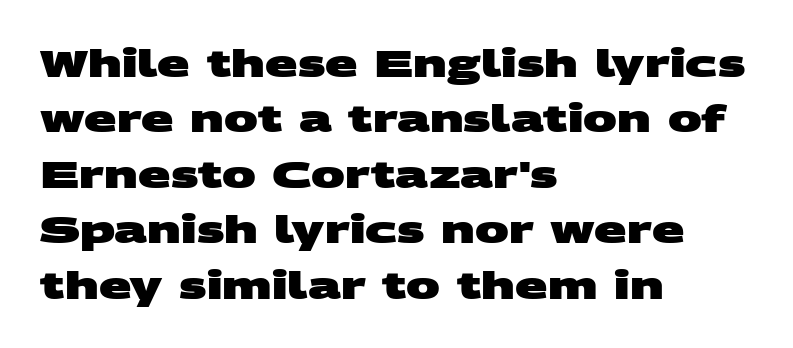
The image shows 38 px heavy, wide sans-serif type; set left-aligned, normal line spacing (1.46x), normal letter spacing, not underlined; medium stroke contrast and a large x-height.
